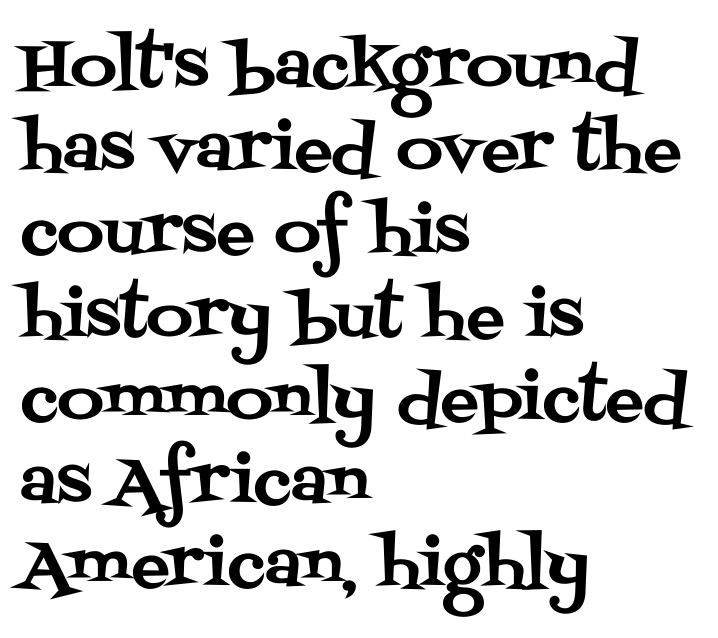
In terms of letterspacing, this is plain default setting. In CSS terms this would be text-align: left. Do the characters align in a grid? No, the font is proportional. The characters display serif detailing at their extremities. Vertical strokes here are truly vertical. Notice how descenders clear the ascenders below comfortably — that's standard leading.
